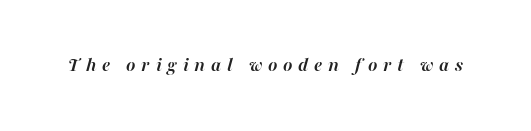
The image shows 20 px bold type, italic (leaning right); set unusually wide letter spacing (+0.29 em), not underlined.
